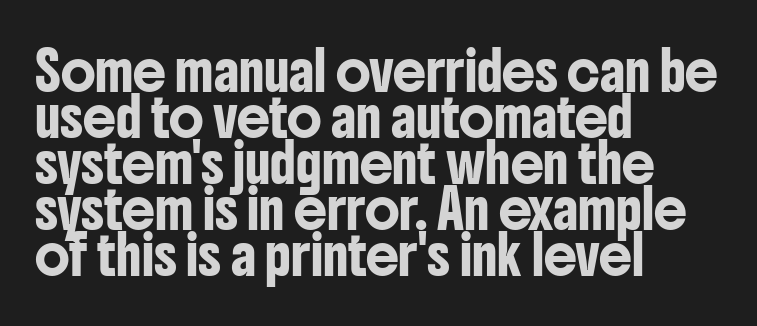
Q: Is the text italic (slanted)? A: No, it is upright.
Q: Is the typeface a serif or a sans-serif typeface? A: Sans-serif.
Q: Is the text underlined? A: No.
Q: How is the paragraph aligned? A: Left-aligned.
Q: Is the spacing between letters normal or unusually wide? A: Normal.
Q: Width (condensed, normal, or wide)? A: Condensed.
Q: Stroke contrast? A: Low.
Q: x-height? A: Medium.
Q: Monospaced? A: No.
